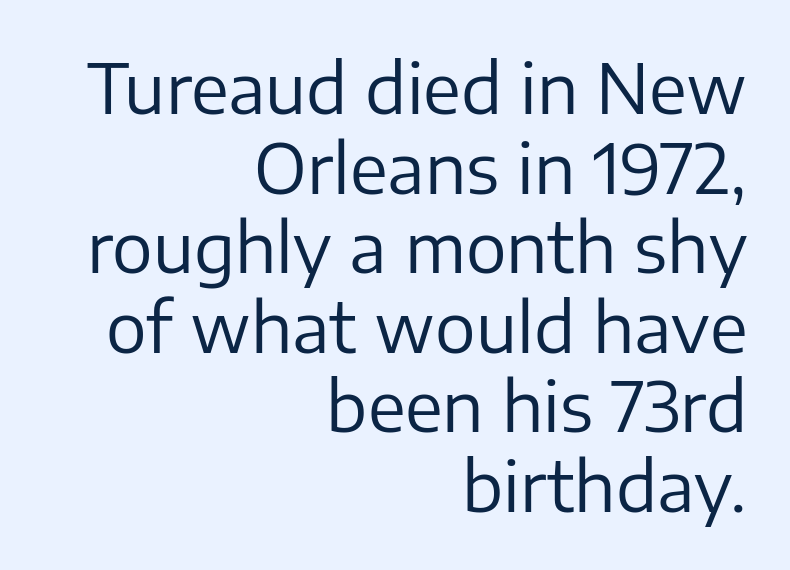
The image shows 68 px regular-weight sans-serif type, upright; set right-aligned, line spacing 1.17x, normal letter spacing, not underlined; low stroke contrast and a medium x-height.
